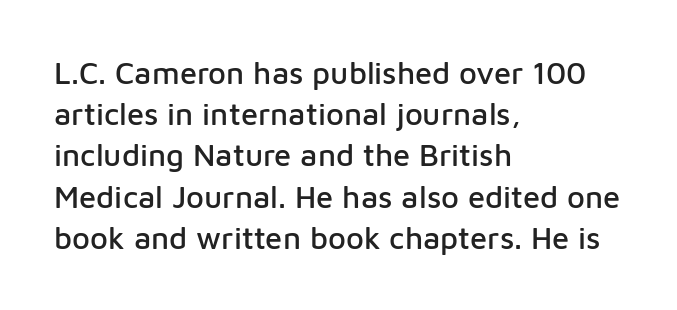
The image shows 31 px sans-serif type, upright; set left-aligned, normal line spacing (1.33x), normal letter spacing, not underlined; low stroke contrast and a medium x-height.
